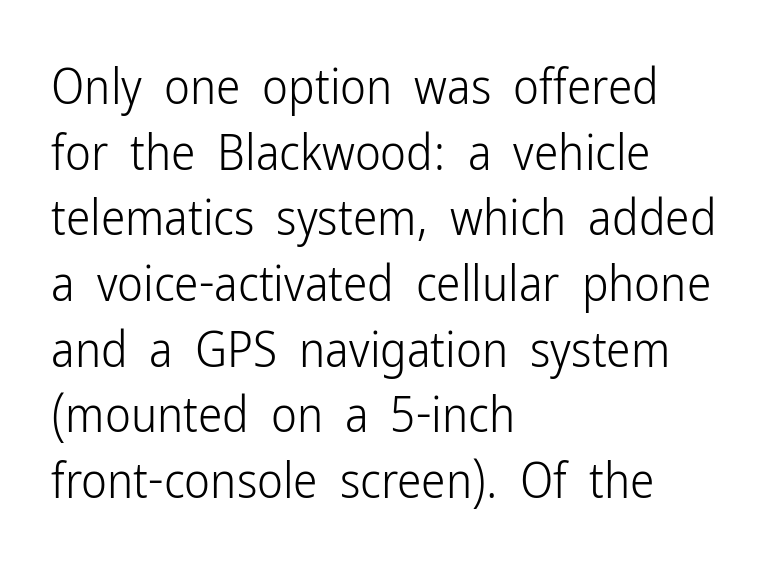
Here the designer chose a conventional face with non-uniform glyph widths. The rendering keeps characters at their native spacing. Which margin do the lines hug? The left one — the right edge is uneven. Look at the bottom of the vertical strokes: they stop flat, with no serifs.
